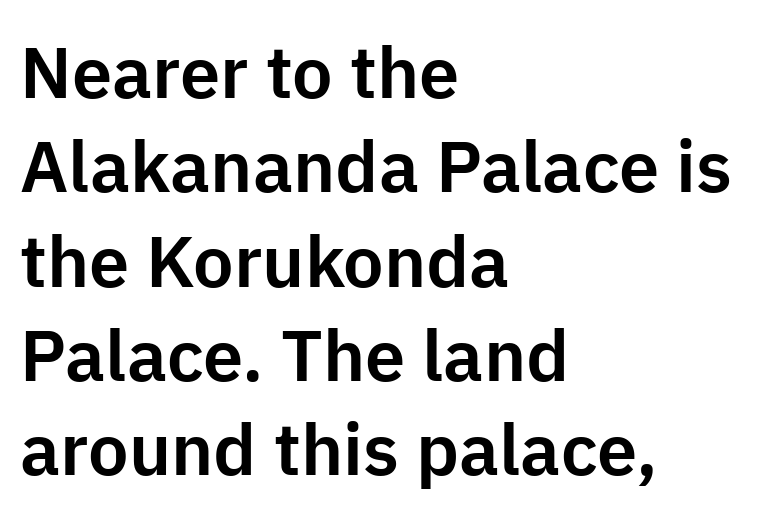
Q: Is the text italic (slanted)? A: No, it is upright.
Q: Is the typeface a serif or a sans-serif typeface? A: Sans-serif.
Q: Is the text underlined? A: No.
Q: How is the paragraph aligned? A: Left-aligned.
Q: Is the spacing between letters normal or unusually wide? A: Normal.
Q: Is the spacing between lines tight, normal or loose? A: Normal.
Q: Width (condensed, normal, or wide)? A: Normal.
Q: Stroke contrast? A: Low.
Q: x-height? A: Medium.
Q: Monospaced? A: No.
